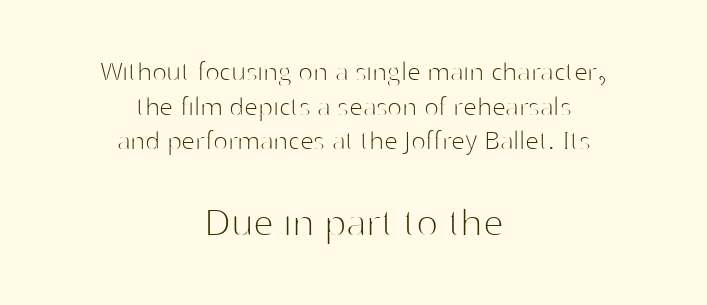
The text was rendered using a sans face with plain stroke endings. These lines are rendered in a variable-pitch font. Check under the words: just untouched page. In terms of leading, this rendering errs on the cramped side. In terms of posture, this sample is upright.
